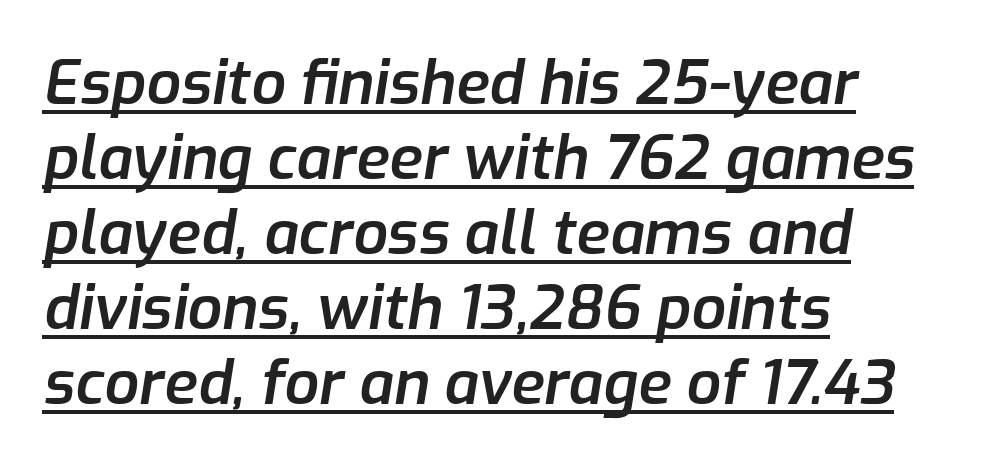
Honestly, the letter spacing is just normal — you wouldn't notice it. Line beginnings align vertically; line endings do not. The passage shown leans; its letterforms are oblique. Looks like regular typesetting: each glyph gets only the width it needs. A continuous stroke trails under the words, as in a hyperlink. The passage shown is semibold, sitting just below true bold.
